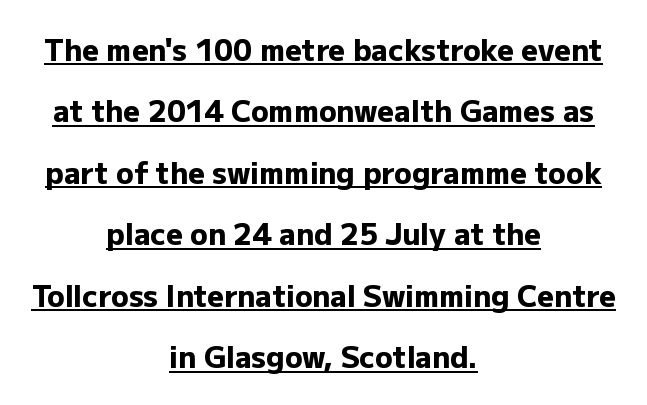
One glance says open: line gaps are wider than usual. Has an underline been added? It has. This is the regular roman posture of the typeface. You could not count columns in this text — the font is proportionally spaced.
